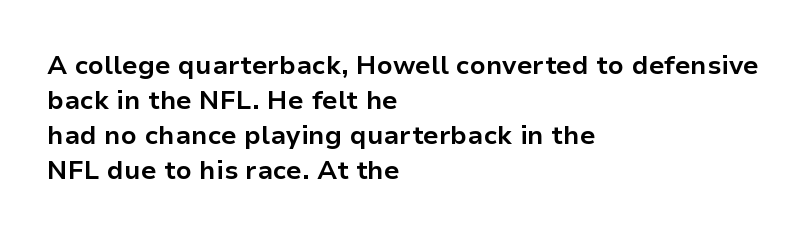
{"italic": "no", "bold": "yes", "underline": "no", "align": "left", "line_spacing": "normal", "line_spacing_ratio": 1.35, "letter_spacing": "normal", "letter_spacing_em": 0.0, "glyph_px": 26}
